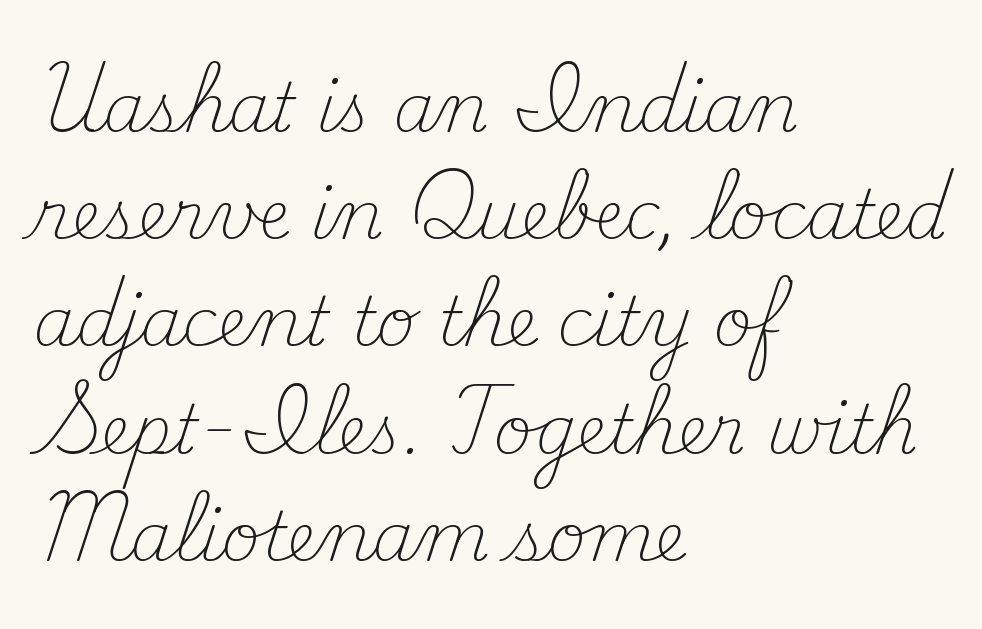
Each line starts at the same left margin while the right side varies. Just letters on the line, the space beneath them empty. Tracking value appears to be zero — textbook default spacing. Evenly set lines give the paragraph a standard silhouette. The glyphs in this specimen are seriffed.
